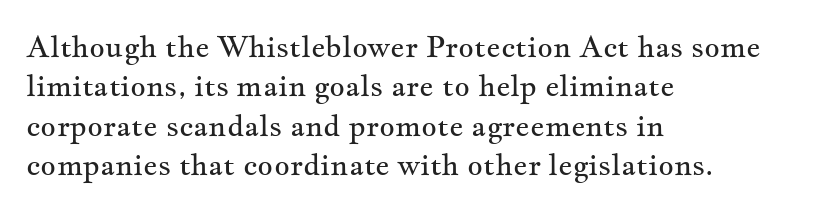
The image shows 30 px regular-weight, wide serif type, upright; set left-aligned, normal line spacing (1.31x), normal letter spacing, not underlined; medium stroke contrast and a small x-height.
